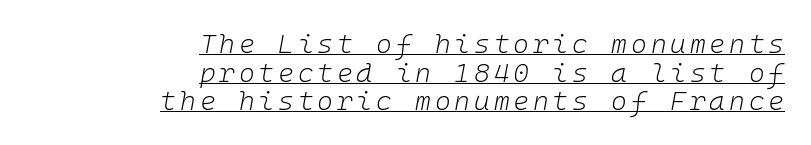
Line spacing here is tight. Weight: regular or lighter. Reading down the block, your eye finds every line finishing at a fixed right position. An italicized treatment has been applied to the whole sample. The rendered words wear a rule along their underside.
